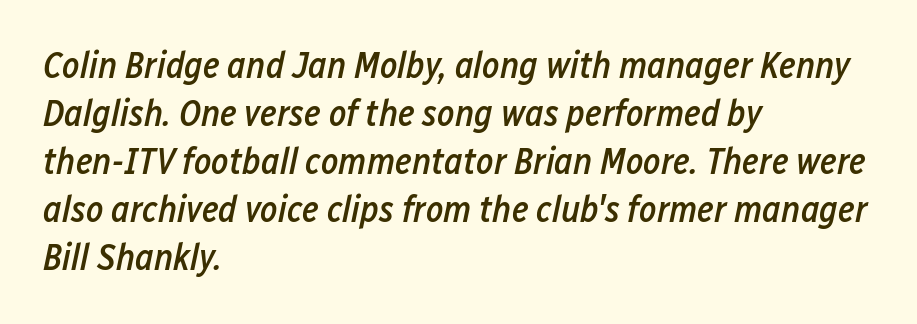
Q: Is the text bold? A: Semi-bold.
Q: Is the text italic (slanted)? A: Yes, it leans right by about 12 degrees.
Q: Is the text underlined? A: No.
Q: How is the paragraph aligned? A: Left-aligned.
Q: Is the spacing between letters normal or unusually wide? A: Normal.
Q: Is the spacing between lines tight, normal or loose? A: Normal.
Q: Width (condensed, normal, or wide)? A: Condensed.
Q: Stroke contrast? A: Low.
Q: x-height? A: Medium.
Q: Monospaced? A: No.
